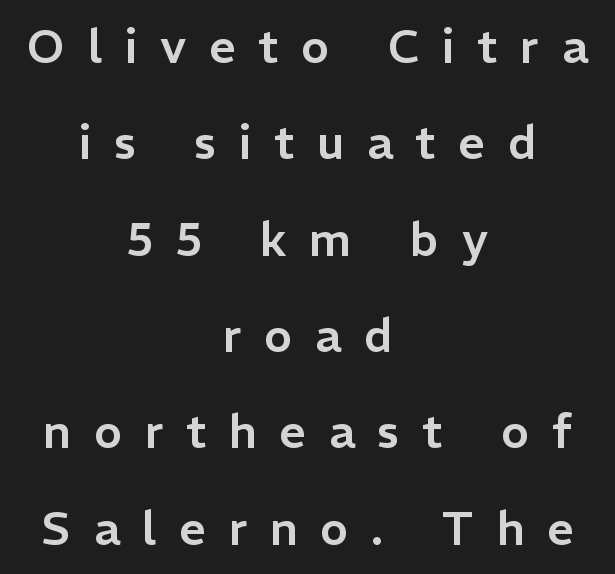
Q: Is the text italic (slanted)? A: No, it is upright.
Q: Is the typeface a serif or a sans-serif typeface? A: Sans-serif.
Q: Is the text underlined? A: No.
Q: How is the paragraph aligned? A: Centered.
Q: Is the spacing between letters normal or unusually wide? A: Unusually wide.
Q: Is the spacing between lines tight, normal or loose? A: Loose.
Q: Width (condensed, normal, or wide)? A: Normal.
Q: Stroke contrast? A: Low.
Q: x-height? A: Medium.
Q: Monospaced? A: No.
